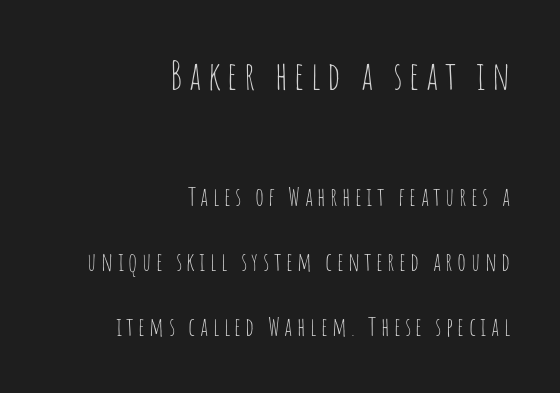
Q: Is the text bold? A: No.
Q: Is the text italic (slanted)? A: No, it is upright.
Q: Is the typeface a serif or a sans-serif typeface? A: Sans-serif.
Q: Is the text underlined? A: No.
Q: How is the paragraph aligned? A: Right-aligned.
Q: Is the spacing between lines tight, normal or loose? A: Loose.
Q: Which block of text is set in a larger size, the first (top) or the second (bottom)? A: The first (top) one.
Q: Width (condensed, normal, or wide)? A: Condensed.
Q: Stroke contrast? A: Low.
Q: x-height? A: Large.
Q: Monospaced? A: No.
